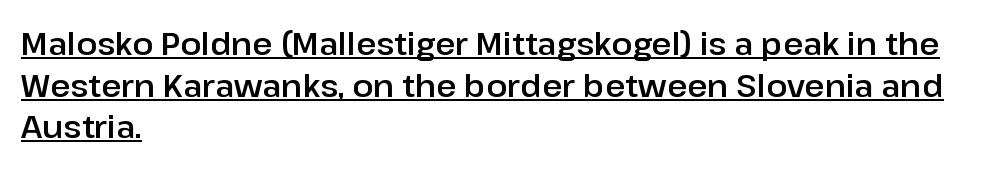
The image shows 31 px sans-serif type, upright; set left-aligned, normal line spacing (1.34x), normal letter spacing, underlined; low stroke contrast and a medium x-height.
